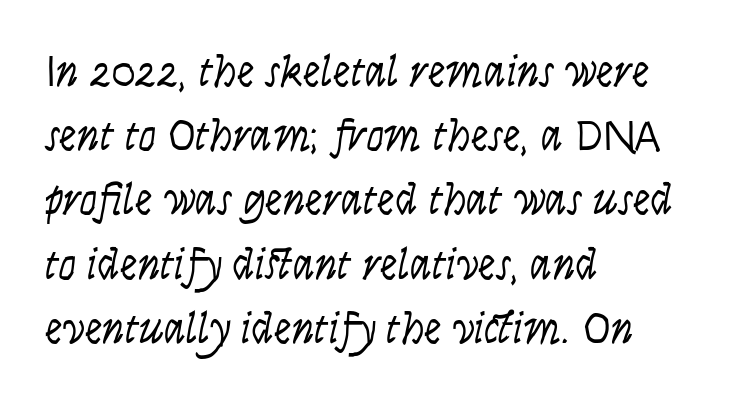
The image shows 44 px light, condensed sans-serif type; set left-aligned, normal line spacing (1.46x), normal letter spacing, not underlined; low stroke contrast and a large x-height.
